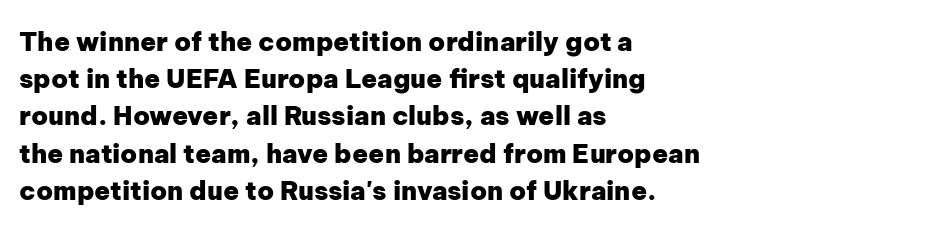
Q: Is the text bold? A: Yes.
Q: Is the text italic (slanted)? A: No, it is upright.
Q: Is the text underlined? A: No.
Q: How is the paragraph aligned? A: Left-aligned.
Q: Is the spacing between letters normal or unusually wide? A: Normal.
Q: Is the spacing between lines tight, normal or loose? A: Normal.
